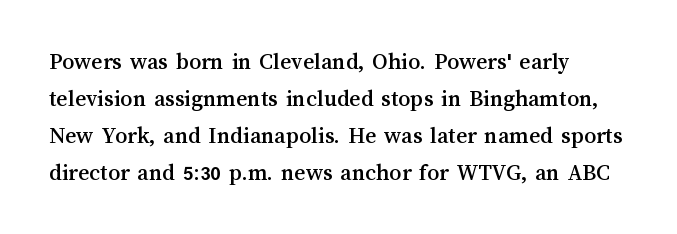
The image shows 24 px text type, upright; set left-aligned, normal line spacing (1.54x), normal letter spacing, not underlined.
